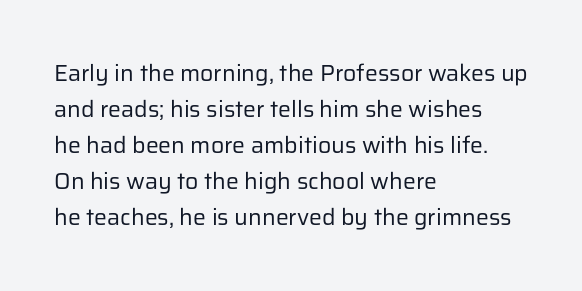
The image shows 23 px text type, upright; set left-aligned, normal line spacing (1.57x), normal letter spacing, not underlined.
